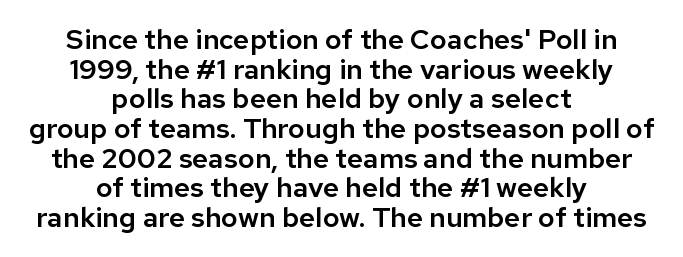
Do the characters align in a grid? No, the font is proportional. Ordinary non-slanted type is in use. The setting favours the middle, as headings and verse often do. Baseline-to-baseline distance is barely more than the letter height. Tracking here is standard; glyphs follow each other at the usual distance. In terms of letterform style, serifs are entirely absent.
